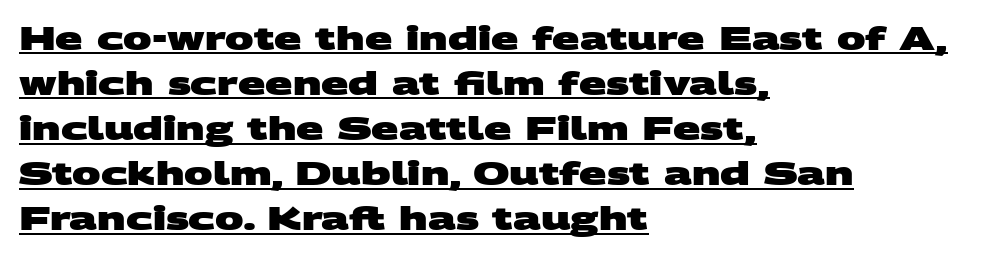
A typesetter would label this face a sans. Alignment: flush left. A full-strength bold gives these letters their thick strokes. Summary of vertical rhythm: regular, with standard interline spacing.
